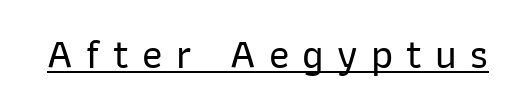
Q: Is the text italic (slanted)? A: No, it is upright.
Q: Is the typeface a serif or a sans-serif typeface? A: Sans-serif.
Q: Is the text underlined? A: Yes.
Q: Is the spacing between letters normal or unusually wide? A: Unusually wide.
Q: Width (condensed, normal, or wide)? A: Normal.
Q: Stroke contrast? A: Low.
Q: x-height? A: Medium.
Q: Monospaced? A: No.
